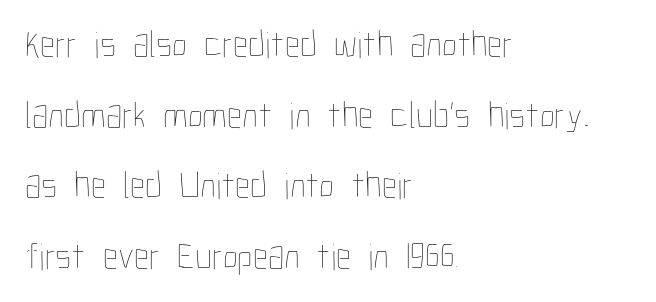
The image shows 38 px thin, condensed type, upright; set left-aligned, line spacing 1.86x, normal letter spacing, not underlined; low stroke contrast and a medium x-height.
